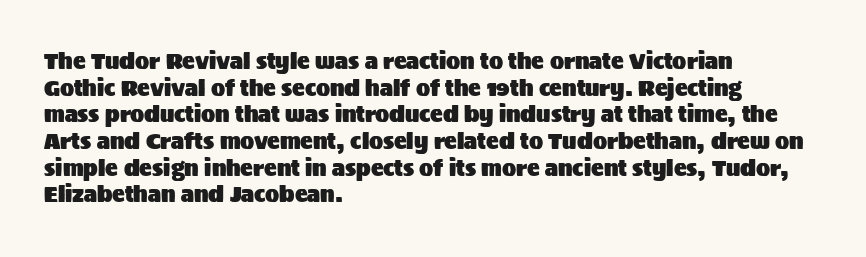
The image shows 21 px text type, upright; set left-aligned, normal line spacing (1.27x), normal letter spacing, not underlined.
